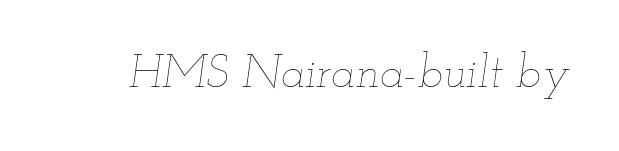
Q: Is the text bold? A: No.
Q: Is the text italic (slanted)? A: Yes, it leans right by about 12 degrees.
Q: Is the text underlined? A: No.
Q: Is the spacing between letters normal or unusually wide? A: Normal.
Q: Width (condensed, normal, or wide)? A: Wide.
Q: Stroke contrast? A: Low.
Q: x-height? A: Small.
Q: Monospaced? A: No.
